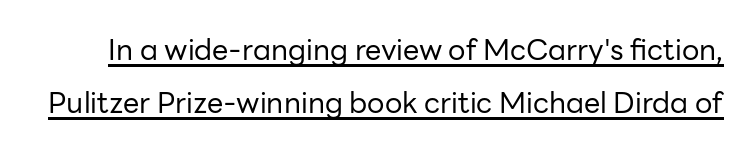
Do the characters align in a grid? No, the font is proportional. Glyph-to-glyph distance matches everyday printed text. When letters stand straight like this, we call the style roman or upright. These lines are composed in type without serifs. No letter is thick-stroked: the sample isn't bold. The specimen includes a rule beneath the text block's lines.
